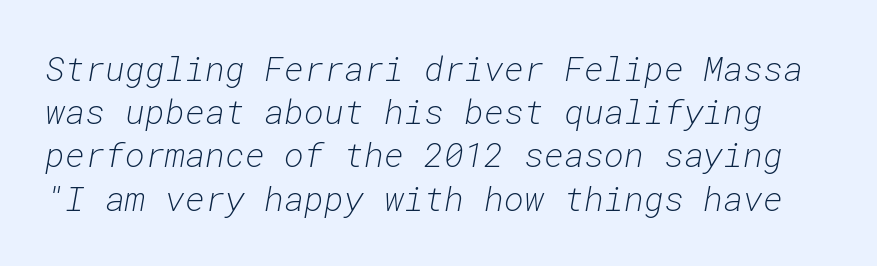
Q: Is the text bold? A: No.
Q: Is the text italic (slanted)? A: Yes, it leans right by about 10 degrees.
Q: Is the text underlined? A: No.
Q: Is the spacing between letters normal or unusually wide? A: Normal.
Q: Is the spacing between lines tight, normal or loose? A: Normal.
Q: Width (condensed, normal, or wide)? A: Normal.
Q: Stroke contrast? A: Low.
Q: x-height? A: Medium.
Q: Monospaced? A: Yes.
